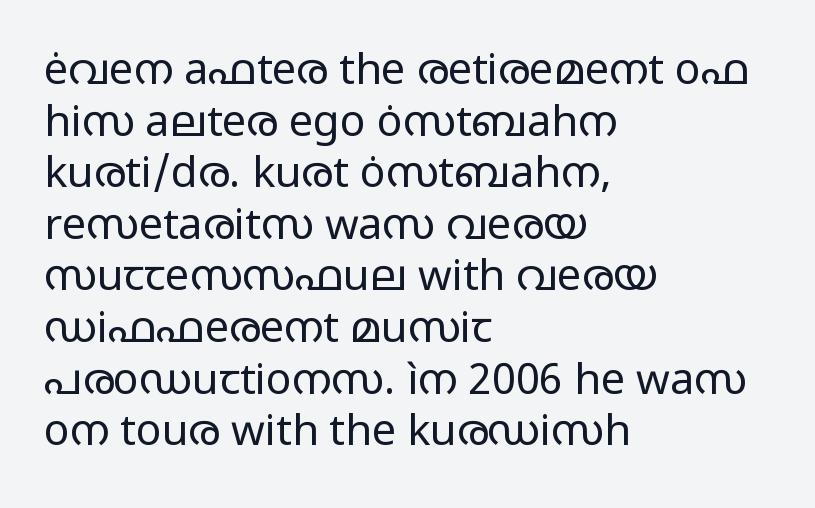
Q: Is the text bold? A: No.
Q: Is the text italic (slanted)? A: No, it is upright.
Q: Is the typeface a serif or a sans-serif typeface? A: Sans-serif.
Q: Is the text underlined? A: No.
Q: How is the paragraph aligned? A: Left-aligned.
Q: Is the spacing between letters normal or unusually wide? A: Normal.
Q: Width (condensed, normal, or wide)? A: Wide.
Q: Stroke contrast? A: Low.
Q: x-height? A: Medium.
Q: Monospaced? A: No.
